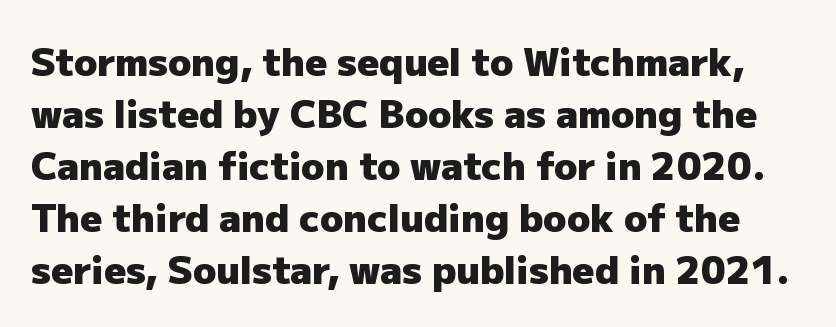
The image shows 38 px heavy sans-serif type, upright; set normal line spacing (1.37x), normal letter spacing, not underlined; low stroke contrast and a medium x-height.
